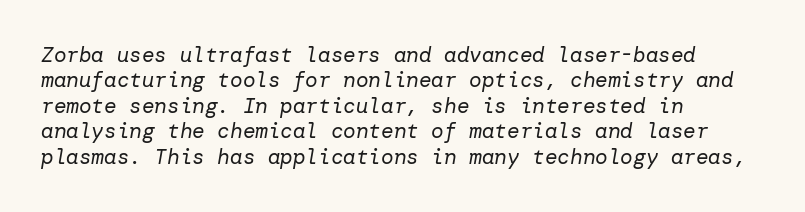
The text carries the slant typical of an italic or oblique font. A quiet, ordinary-to-light weight characterises the typeface. Left-aligned paragraph, ragged on the right. Letter spacing: default. Clear beneath every line of the passage.
